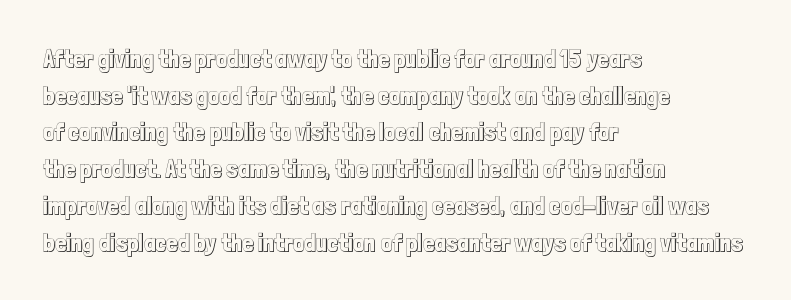
The letters stand straight up with perfectly vertical stems. The tracking reads as untouched default to a designer's eye. Vertical spacing — default. All the whitespace from short lines collects on the right. Bare-footed words on every line.
